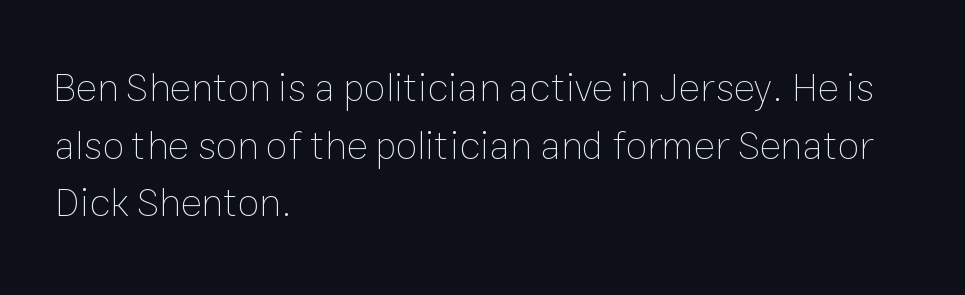
The image shows 40 px thin type, upright; set left-aligned, normal line spacing (1.44x), normal letter spacing, not underlined; low stroke contrast and a medium x-height.
